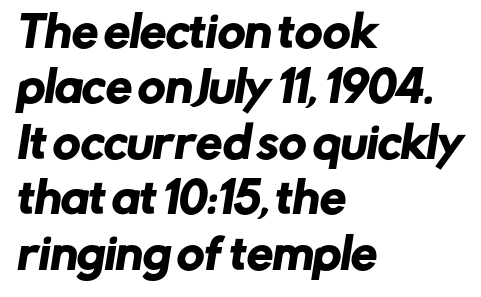
Q: Is the typeface a serif or a sans-serif typeface? A: Sans-serif.
Q: Is the text underlined? A: No.
Q: How is the paragraph aligned? A: Left-aligned.
Q: Is the spacing between letters normal or unusually wide? A: Normal.
Q: Is the spacing between lines tight, normal or loose? A: Normal.
Q: Width (condensed, normal, or wide)? A: Normal.
Q: Stroke contrast? A: Low.
Q: x-height? A: Medium.
Q: Monospaced? A: No.
